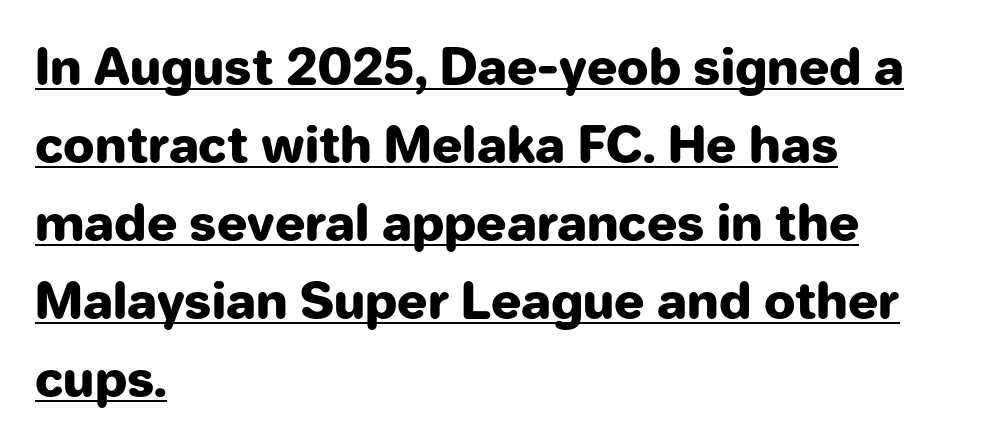
Q: Is the text bold? A: Yes.
Q: Is the text italic (slanted)? A: No, it is upright.
Q: Is the typeface a serif or a sans-serif typeface? A: Sans-serif.
Q: Is the text underlined? A: Yes.
Q: How is the paragraph aligned? A: Left-aligned.
Q: Is the spacing between letters normal or unusually wide? A: Normal.
Q: Is the spacing between lines tight, normal or loose? A: Normal.
Q: Width (condensed, normal, or wide)? A: Normal.
Q: Stroke contrast? A: Low.
Q: x-height? A: Medium.
Q: Monospaced? A: No.
